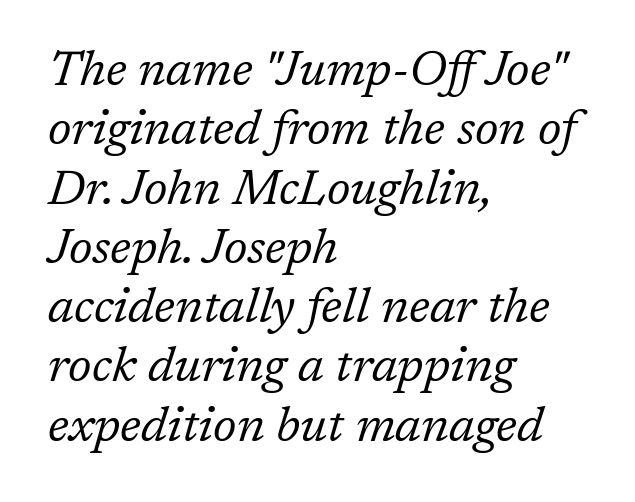
The paragraph shown leans on its left margin. A typesetter would call this proportional, since set widths differ per character. This rendering features lettering with no underline. If you drew a line through each stem, it would be angled. Nothing heavy about these letters — not bold at all.
